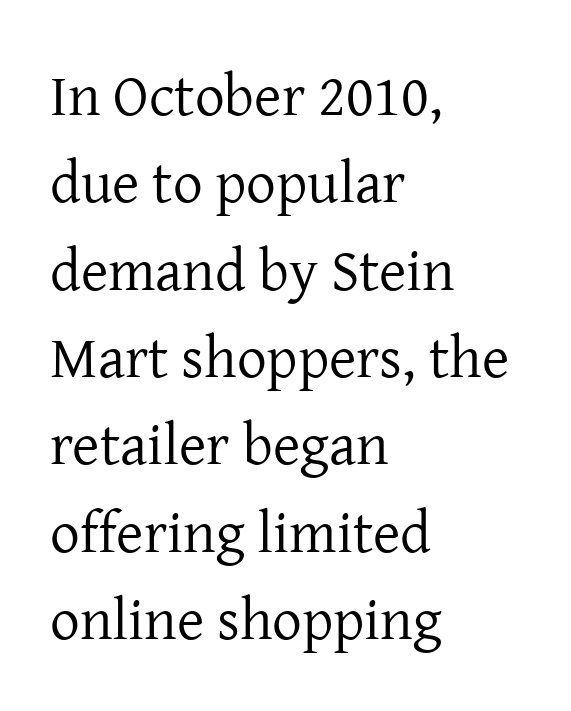
{"serif": "yes", "italic": "no", "bold": "no", "weight": "regular", "width": "normal", "stroke_contrast": "low", "x_height": "medium", "monospaced": "no", "underline": "no", "align": "left", "line_spacing": "normal", "line_spacing_ratio": 1.48, "letter_spacing": "normal", "letter_spacing_em": 0.0, "glyph_px": 59}
